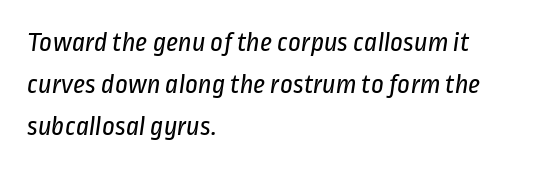
The image shows 28 px regular-weight, condensed sans-serif type; set left-aligned, normal line spacing (1.5x), normal letter spacing, not underlined; low stroke contrast and a medium x-height.
